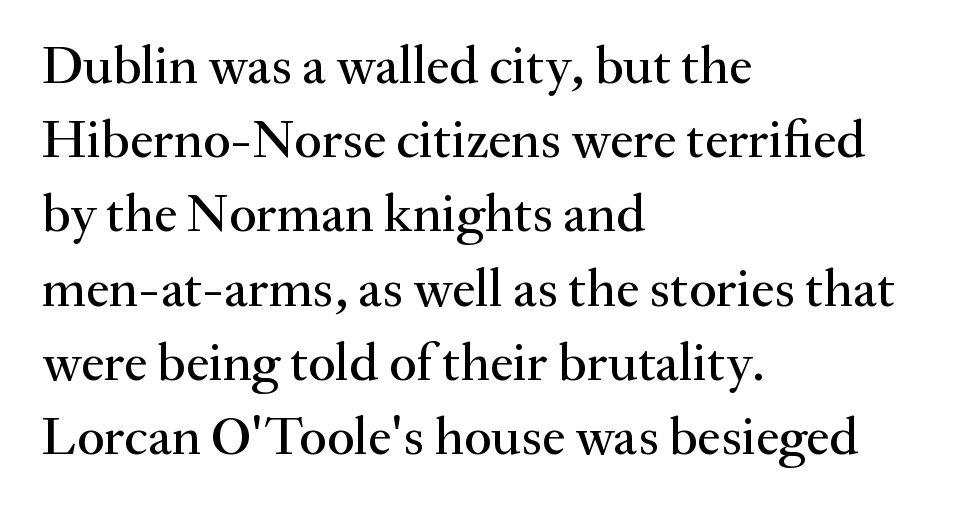
Every stem runs plumb, perpendicular to the baseline. Students, observe: this is what conventionally led text looks like. The zone under the glyphs is completely vacant. This rendering leaves character spacing at its baseline value.
